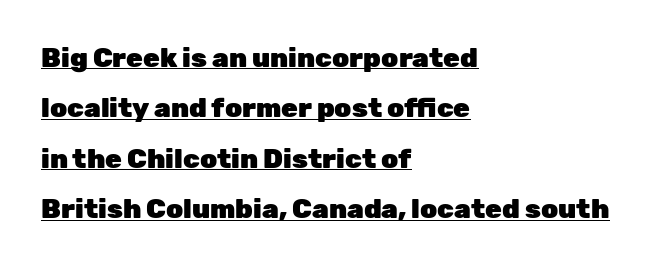
{"italic": "no", "bold": "yes", "underline": "yes", "align": "left", "line_spacing_ratio": 1.87, "letter_spacing": "normal", "letter_spacing_em": 0.0, "glyph_px": 27}
